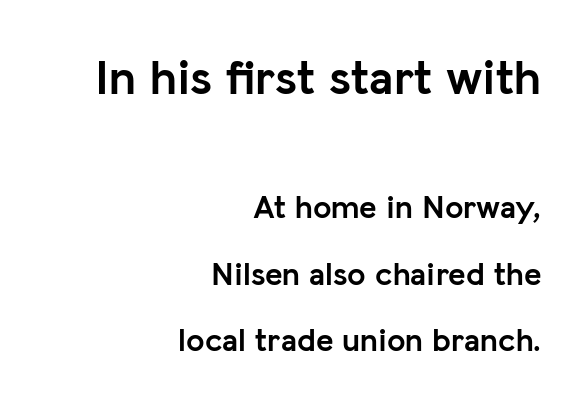
Q: Is the text bold? A: Yes.
Q: Is the text italic (slanted)? A: No, it is upright.
Q: Is the typeface a serif or a sans-serif typeface? A: Sans-serif.
Q: Is the text underlined? A: No.
Q: How is the paragraph aligned? A: Right-aligned.
Q: Is the spacing between letters normal or unusually wide? A: Normal.
Q: Is the spacing between lines tight, normal or loose? A: Loose.
Q: Which block of text is set in a larger size, the first (top) or the second (bottom)? A: The first (top) one.
Q: Width (condensed, normal, or wide)? A: Normal.
Q: Stroke contrast? A: Low.
Q: x-height? A: Medium.
Q: Monospaced? A: No.
